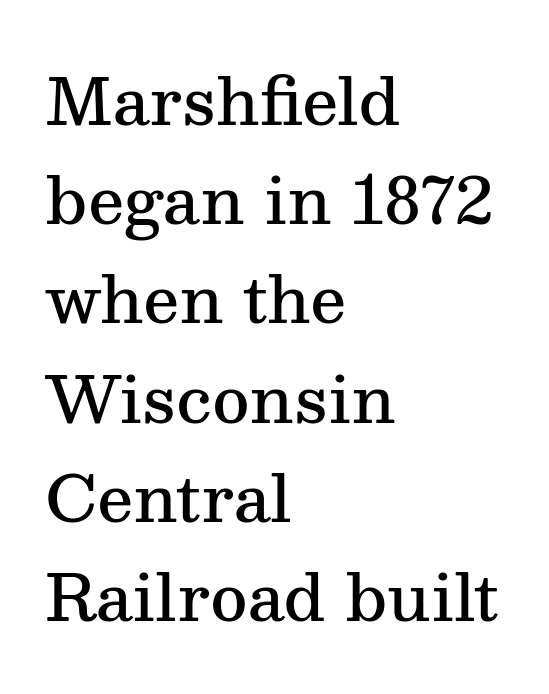
Q: Is the text bold? A: Semi-bold.
Q: Is the text italic (slanted)? A: No, it is upright.
Q: Is the typeface a serif or a sans-serif typeface? A: Serif.
Q: Is the text underlined? A: No.
Q: How is the paragraph aligned? A: Left-aligned.
Q: Is the spacing between letters normal or unusually wide? A: Normal.
Q: Is the spacing between lines tight, normal or loose? A: Normal.
Q: Width (condensed, normal, or wide)? A: Normal.
Q: Stroke contrast? A: Medium.
Q: x-height? A: Medium.
Q: Monospaced? A: No.
